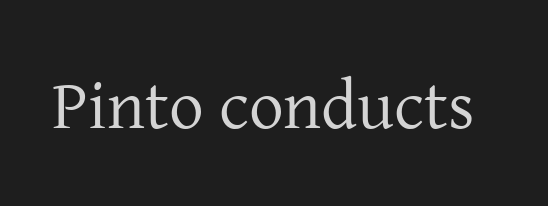
{"serif": "yes", "italic": "no", "bold": "no", "weight": "regular", "width": "normal", "stroke_contrast": "low", "x_height": "medium", "monospaced": "no", "underline": "no", "letter_spacing": "normal", "letter_spacing_em": 0.0, "glyph_px": 69}
